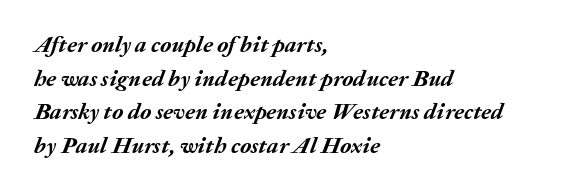
The image shows 23 px bold type, italic (leaning right); set left-aligned, normal line spacing (1.46x), normal letter spacing, not underlined.
